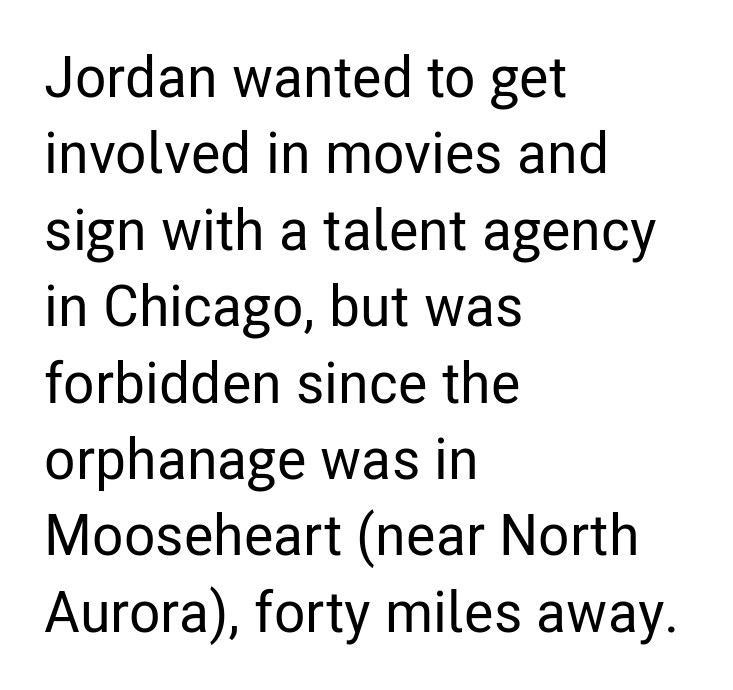
{"serif": "no", "italic": "no", "width": "condensed", "stroke_contrast": "low", "x_height": "medium", "monospaced": "no", "underline": "no", "align": "left", "line_spacing": "normal", "line_spacing_ratio": 1.34, "letter_spacing": "normal", "letter_spacing_em": 0.0, "glyph_px": 57}
